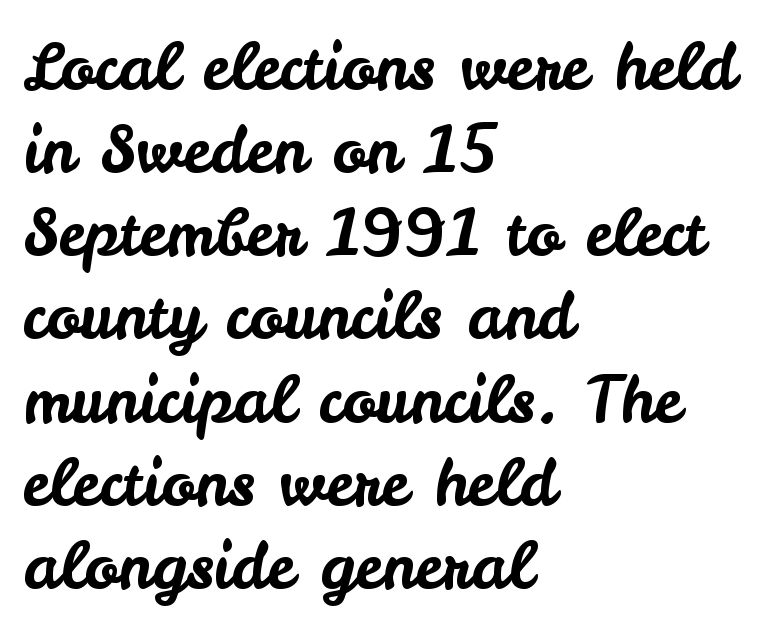
The image shows 63 px sans-serif type; set left-aligned, normal line spacing (1.32x), normal letter spacing, not underlined; low stroke contrast and a small x-height.
